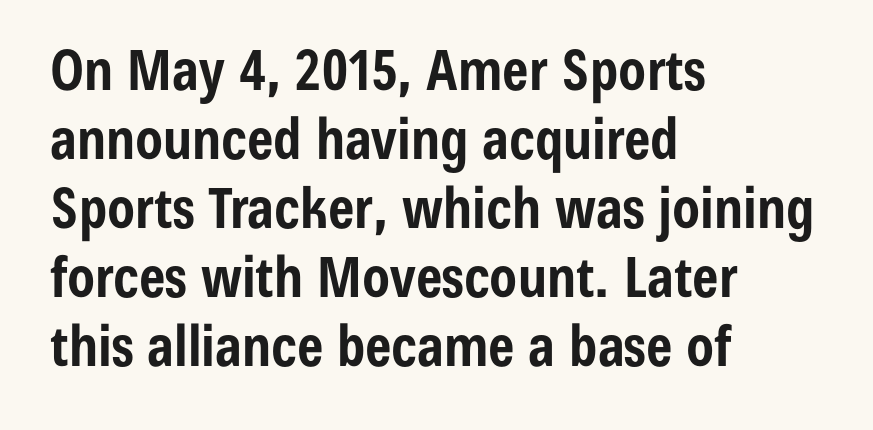
Q: Is the text bold? A: Yes.
Q: Is the text italic (slanted)? A: No, it is upright.
Q: Is the typeface a serif or a sans-serif typeface? A: Sans-serif.
Q: Is the text underlined? A: No.
Q: How is the paragraph aligned? A: Left-aligned.
Q: Is the spacing between letters normal or unusually wide? A: Normal.
Q: Width (condensed, normal, or wide)? A: Condensed.
Q: Stroke contrast? A: Low.
Q: x-height? A: Medium.
Q: Monospaced? A: No.
